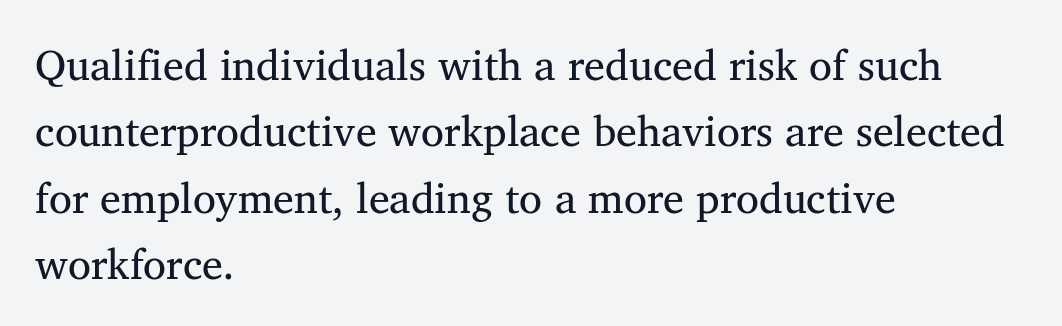
Q: Is the text bold? A: No.
Q: Is the typeface a serif or a sans-serif typeface? A: Serif.
Q: Is the text underlined? A: No.
Q: How is the paragraph aligned? A: Left-aligned.
Q: Is the spacing between letters normal or unusually wide? A: Normal.
Q: Is the spacing between lines tight, normal or loose? A: Normal.
Q: Width (condensed, normal, or wide)? A: Normal.
Q: Stroke contrast? A: Medium.
Q: x-height? A: Medium.
Q: Monospaced? A: No.
